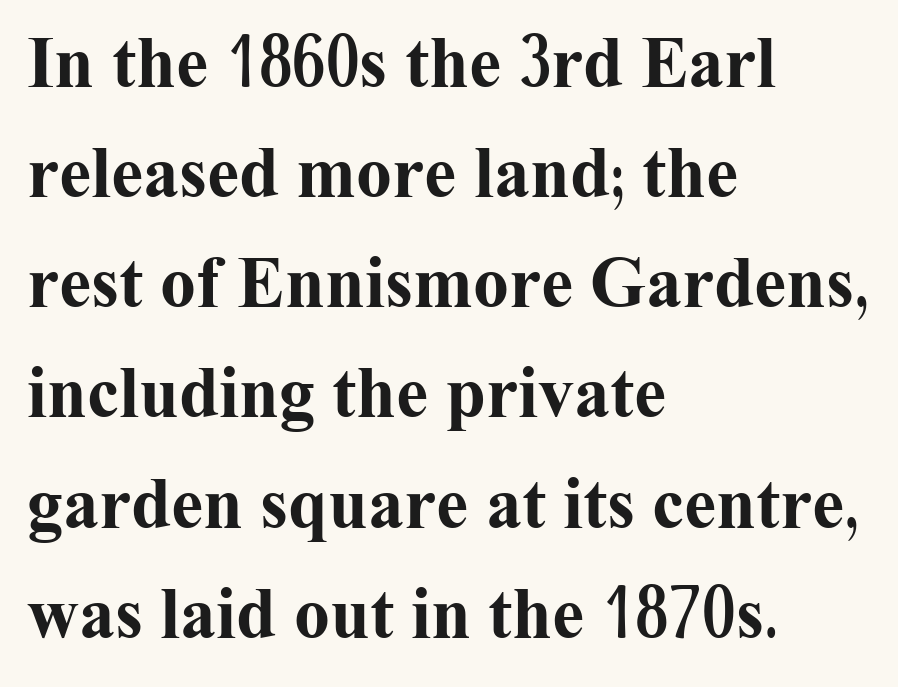
{"serif": "yes", "italic": "no", "bold": "yes", "weight": "bold", "width": "normal", "stroke_contrast": "medium", "x_height": "medium", "monospaced": "no", "underline": "no", "align": "left", "line_spacing": "normal", "line_spacing_ratio": 1.53, "letter_spacing": "normal", "letter_spacing_em": 0.0, "glyph_px": 72}
